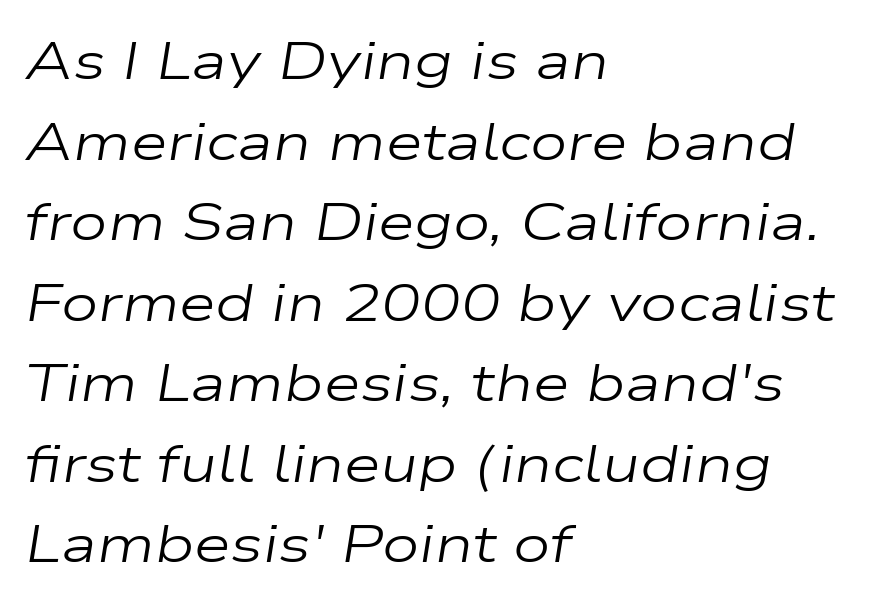
Stroke thickness stays within the range of a standard reading face or lighter. Visually the block forms a straight wall on the left and a jagged coastline on the right. Rows of type keep a routine distance in the vertical direction. Honestly, the letter spacing is just normal — you wouldn't notice it.
